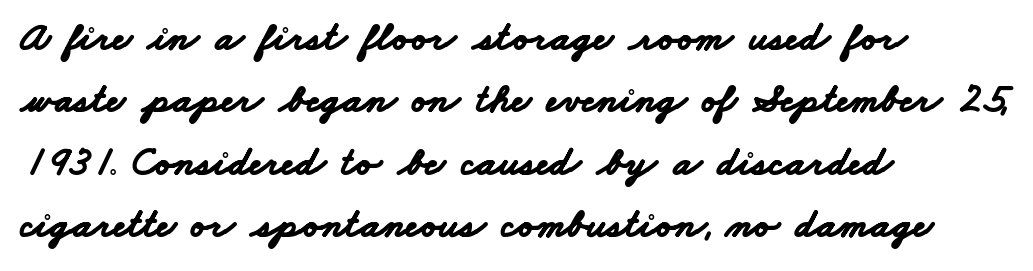
Q: Is the text bold? A: Yes.
Q: Is the typeface a serif or a sans-serif typeface? A: Sans-serif.
Q: Is the text underlined? A: No.
Q: How is the paragraph aligned? A: Left-aligned.
Q: Is the spacing between letters normal or unusually wide? A: Normal.
Q: Is the spacing between lines tight, normal or loose? A: Normal.
Q: Width (condensed, normal, or wide)? A: Wide.
Q: Stroke contrast? A: Low.
Q: x-height? A: Small.
Q: Monospaced? A: No.
